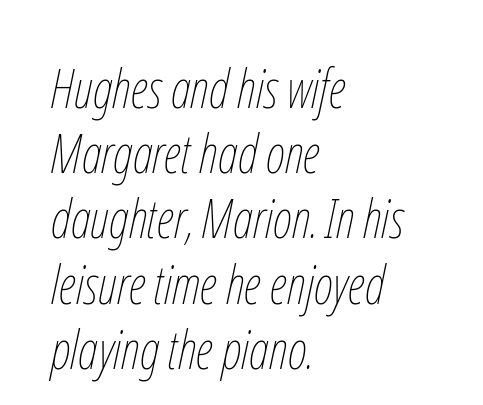
Q: Is the text bold? A: No.
Q: Is the text italic (slanted)? A: Yes, it leans right by about 12 degrees.
Q: Is the text underlined? A: No.
Q: How is the paragraph aligned? A: Left-aligned.
Q: Is the spacing between letters normal or unusually wide? A: Normal.
Q: Width (condensed, normal, or wide)? A: Condensed.
Q: Stroke contrast? A: Low.
Q: x-height? A: Medium.
Q: Monospaced? A: No.
